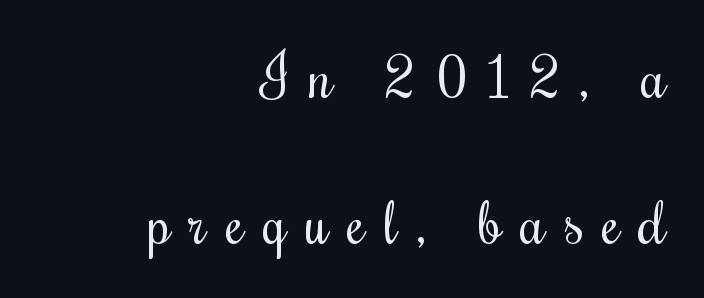
The image shows 59 px regular-weight, condensed type; set right-aligned, loose line spacing (2.48x), unusually wide letter spacing (+0.32 em), not underlined; medium stroke contrast and a small x-height.
